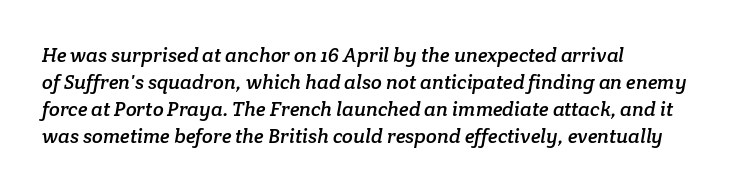
{"underline": "no", "align": "left", "line_spacing": "normal", "line_spacing_ratio": 1.35, "letter_spacing": "normal", "letter_spacing_em": 0.0, "glyph_px": 20}
